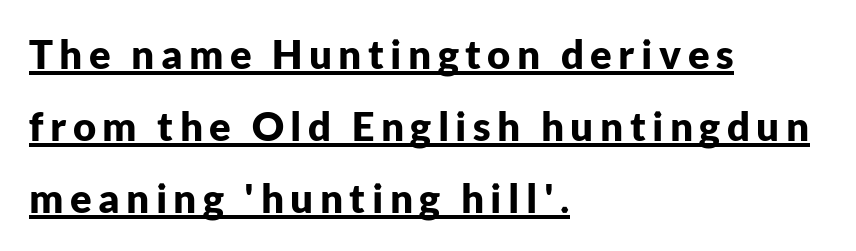
{"serif": "no", "italic": "no", "bold": "yes", "weight": "bold", "width": "normal", "stroke_contrast": "low", "x_height": "medium", "monospaced": "no", "underline": "yes", "align": "left", "line_spacing_ratio": 1.8, "glyph_px": 40}
